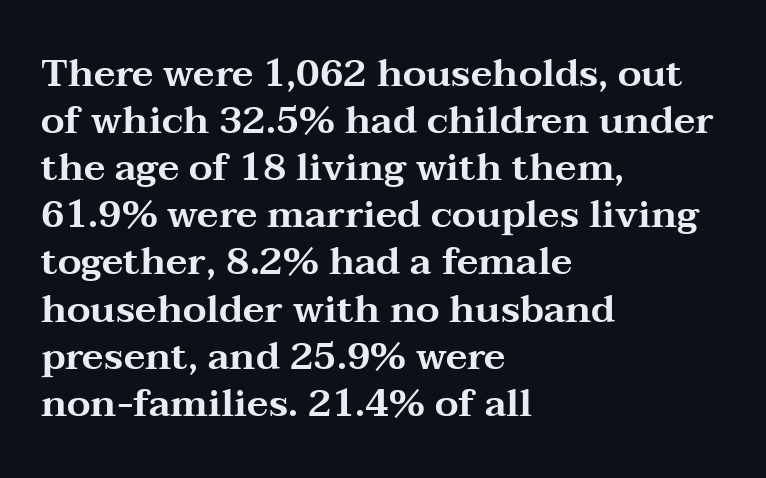
The setting favours the left margin, as ordinary paragraphs usually do. The area under the type is left untouched. These lines keep a tight, regular rhythm from letter to letter. The text was rendered using a seriffed face with decorative stroke endings. Style check: upright.
